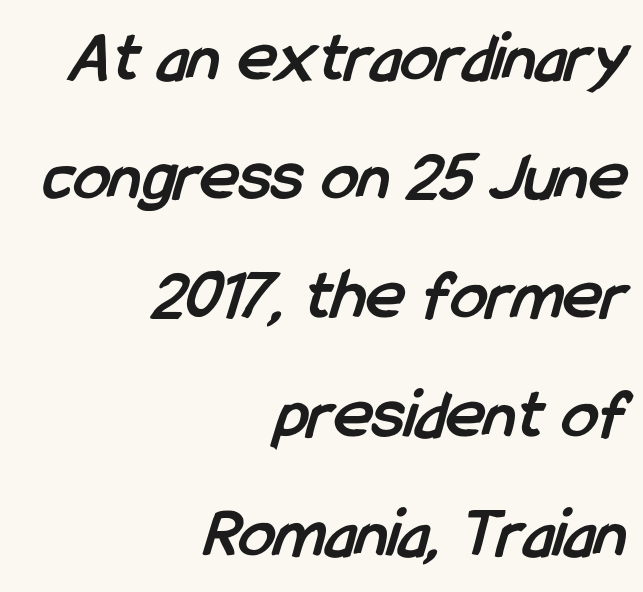
Each letter keeps its own natural width here, so spacing adapts to shape. Each letter's strokes conclude bluntly, with no projecting serifs. The foot of each line stays bare and open. The passage is arranged like a letterhead date or caption credit — flush right. The passage shown stacks its lines at a standard gap.
